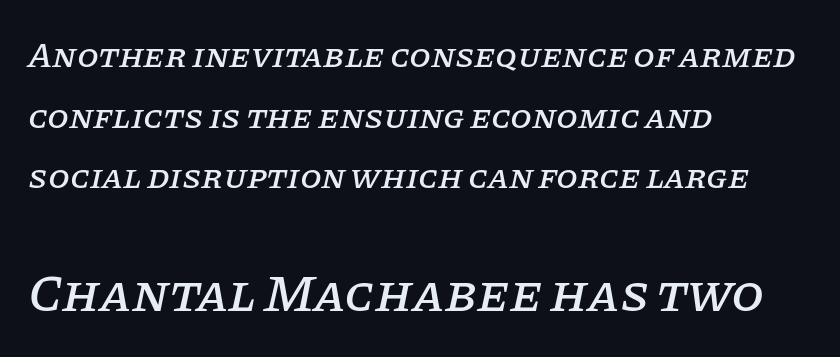
Characters follow at the spacing the type designer built in. Typographically, this falls in the serif category. The letters advance in unequal steps, a hallmark of proportional type. An italicized treatment has been applied to the whole sample. Glance below the letters and you will spot only blank space.
